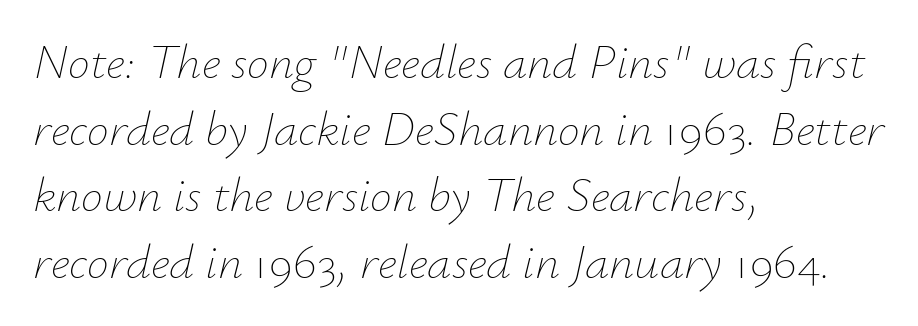
Any mark beneath the type? The region is blank. The face used here has a pronounced slope to its letters. Notice how descenders clear the ascenders below comfortably — that's standard leading. This rendering leaves character spacing at its baseline value. Think standard paragraph weight, or any step lighter than that.
